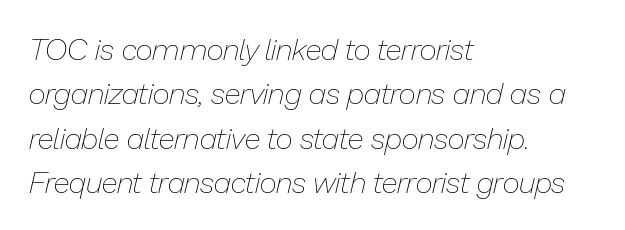
{"italic": "yes", "lean": "right", "slant_degrees": 13, "bold": "no", "weight": "thin", "width": "normal", "stroke_contrast": "low", "x_height": "medium", "monospaced": "no", "underline": "no", "align": "left", "line_spacing": "normal", "line_spacing_ratio": 1.48, "letter_spacing": "normal", "letter_spacing_em": 0.0, "glyph_px": 30}
